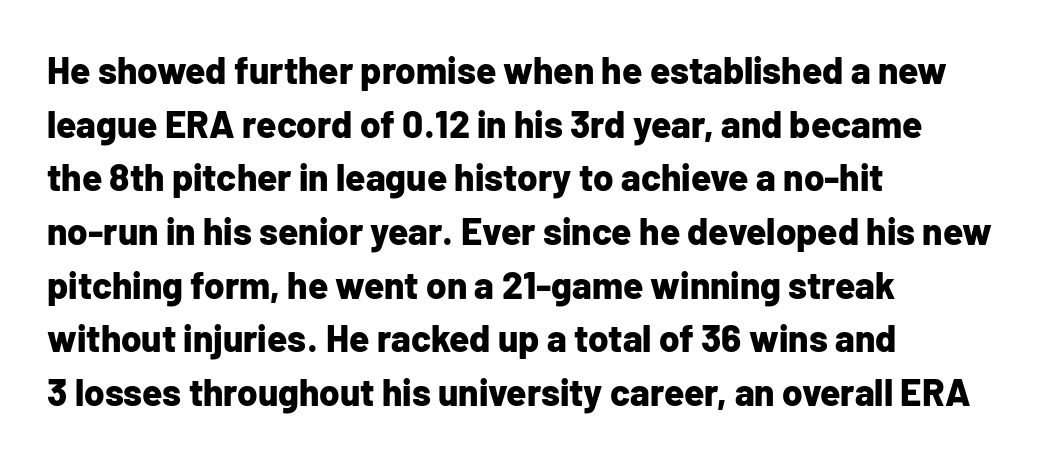
{"serif": "no", "italic": "no", "bold": "yes", "weight": "bold", "width": "normal", "stroke_contrast": "low", "x_height": "medium", "monospaced": "no", "underline": "no", "align": "left", "line_spacing": "normal", "line_spacing_ratio": 1.45, "letter_spacing": "normal", "letter_spacing_em": 0.0, "glyph_px": 37}
